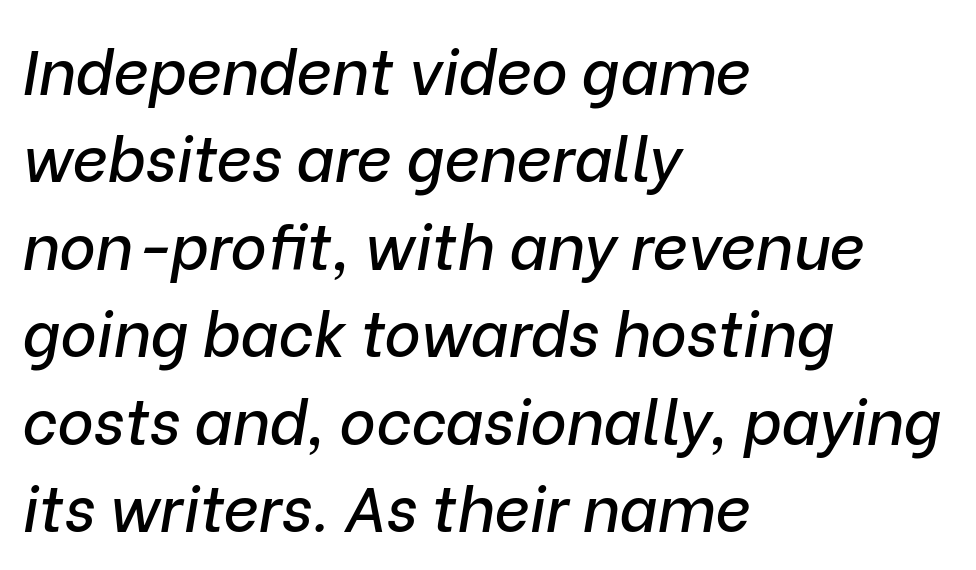
{"italic": "yes", "lean": "right", "slant_degrees": 9, "width": "normal", "stroke_contrast": "low", "x_height": "medium", "monospaced": "no", "underline": "no", "align": "left", "line_spacing": "normal", "line_spacing_ratio": 1.41, "letter_spacing": "normal", "letter_spacing_em": 0.0, "glyph_px": 62}
